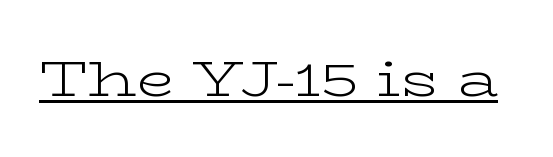
Think of a printed novel: that variable character pitch is what you see here. Students, note that the glyphs here touch the page at normal intervals. Each line of the rendering has a horizontal stroke beneath the glyphs. Weight: in the light-to-regular range. Regarding serifs, this sample has them.
